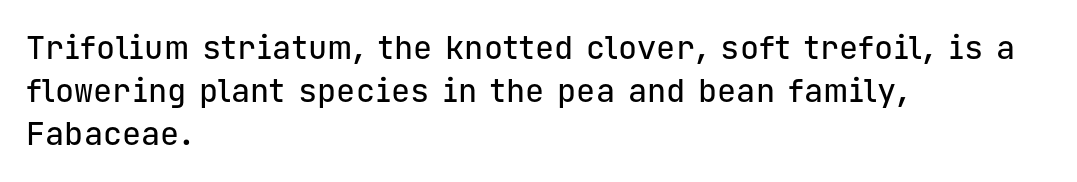
The image shows 32 px sans-serif type, upright, monospaced; set left-aligned, normal line spacing (1.35x), normal letter spacing, not underlined; low stroke contrast and a medium x-height.
